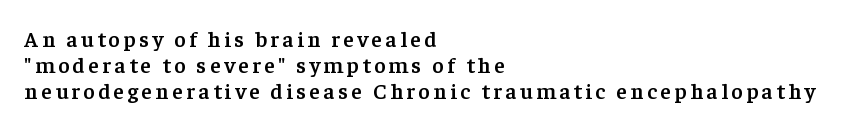
The image shows 22 px text type, upright; set left-aligned, line spacing 1.19x, not underlined.
